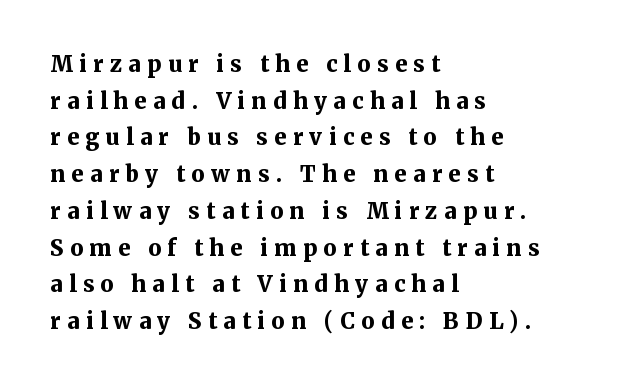
{"italic": "no", "bold": "yes", "underline": "no", "align": "left", "line_spacing": "normal", "line_spacing_ratio": 1.67, "letter_spacing": "wide", "letter_spacing_em": 0.29, "glyph_px": 22}
